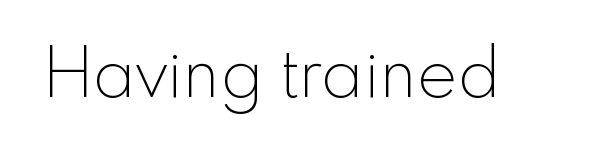
Q: Is the text bold? A: No.
Q: Is the text italic (slanted)? A: No, it is upright.
Q: Is the typeface a serif or a sans-serif typeface? A: Sans-serif.
Q: Is the text underlined? A: No.
Q: Is the spacing between letters normal or unusually wide? A: Normal.
Q: Width (condensed, normal, or wide)? A: Normal.
Q: x-height? A: Small.
Q: Monospaced? A: No.
